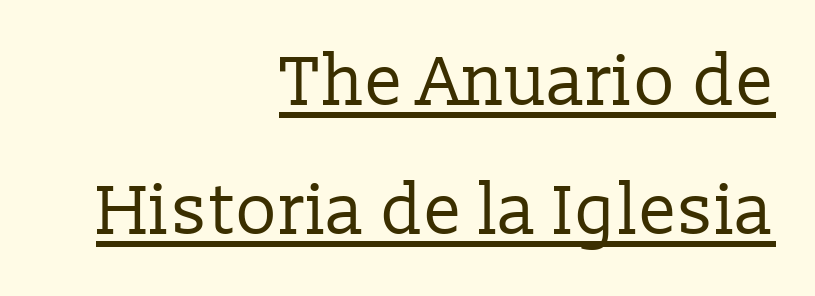
Rendered with straight, roman letterforms. Every row of glyphs terminates at an identical x-position on the right. Heft: none added — not bold. You can tell from the footed stems that serif type was used.
